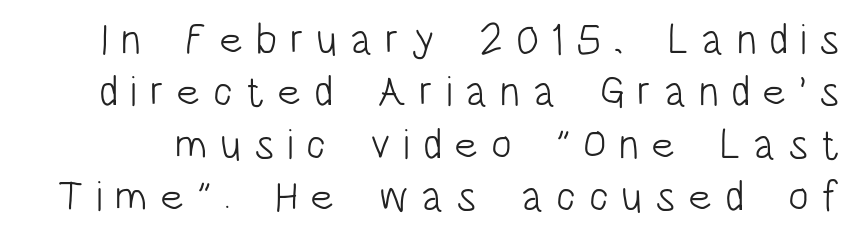
Q: Is the text bold? A: No.
Q: Is the text italic (slanted)? A: No, it is upright.
Q: Is the typeface a serif or a sans-serif typeface? A: Sans-serif.
Q: Is the text underlined? A: No.
Q: Is the spacing between letters normal or unusually wide? A: Unusually wide.
Q: Width (condensed, normal, or wide)? A: Condensed.
Q: Stroke contrast? A: Low.
Q: x-height? A: Large.
Q: Monospaced? A: No.
